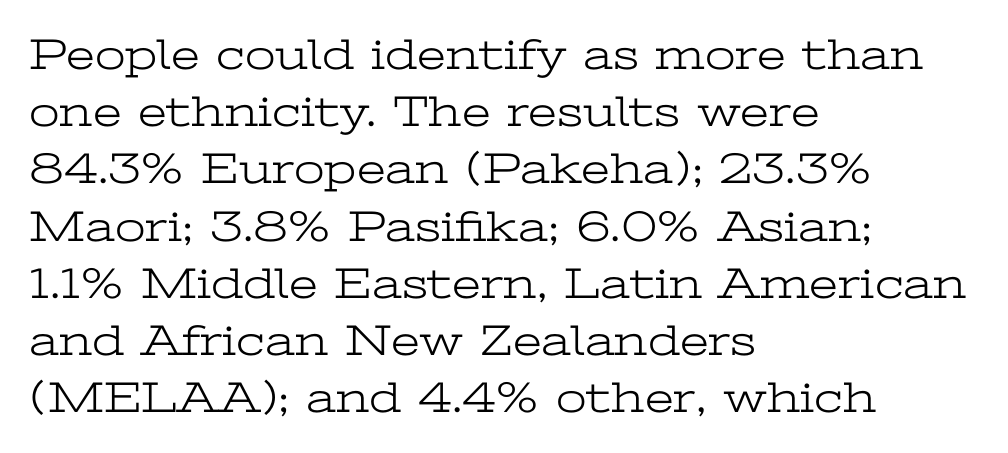
Q: Is the text bold? A: No.
Q: Is the text italic (slanted)? A: No, it is upright.
Q: Is the typeface a serif or a sans-serif typeface? A: Serif.
Q: Is the text underlined? A: No.
Q: How is the paragraph aligned? A: Left-aligned.
Q: Is the spacing between letters normal or unusually wide? A: Normal.
Q: Is the spacing between lines tight, normal or loose? A: Normal.
Q: Width (condensed, normal, or wide)? A: Wide.
Q: Stroke contrast? A: Low.
Q: x-height? A: Medium.
Q: Monospaced? A: No.
